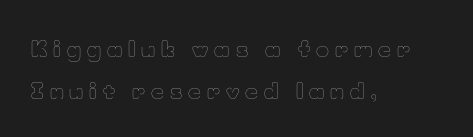
Q: Is the text bold? A: No.
Q: Is the text italic (slanted)? A: No, it is upright.
Q: Is the text underlined? A: No.
Q: How is the paragraph aligned? A: Left-aligned.
Q: Is the spacing between letters normal or unusually wide? A: Unusually wide.
